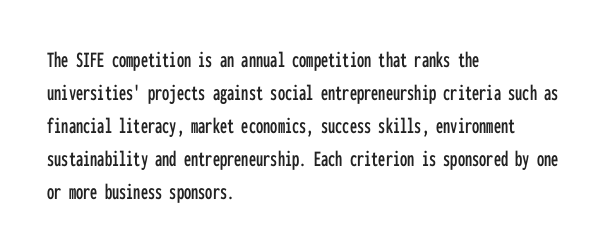
{"italic": "no", "underline": "no", "align": "left", "line_spacing": "normal", "line_spacing_ratio": 1.44, "letter_spacing": "normal", "letter_spacing_em": 0.0, "glyph_px": 23}
